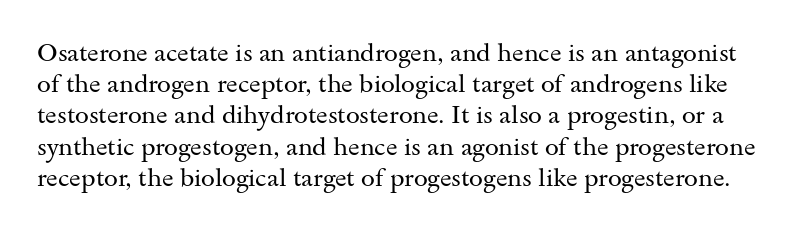
{"italic": "no", "bold": "no", "underline": "no", "line_spacing": "normal", "line_spacing_ratio": 1.25, "letter_spacing": "normal", "letter_spacing_em": 0.0, "glyph_px": 25}
